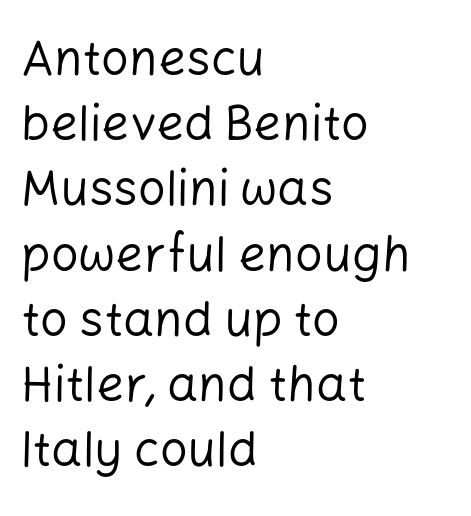
The image shows 49 px regular-weight sans-serif type, upright; set left-aligned, normal line spacing (1.33x), normal letter spacing, not underlined; low stroke contrast and a medium x-height.
